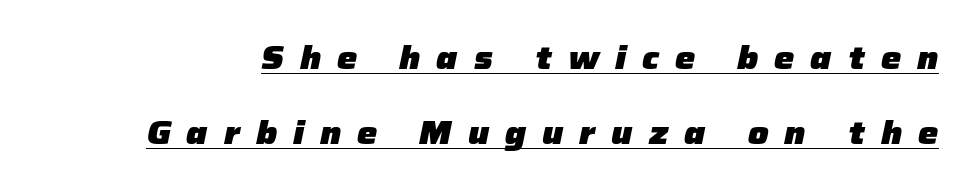
Q: Is the text bold? A: Yes.
Q: Is the text italic (slanted)? A: Yes, it leans right by about 12 degrees.
Q: Is the text underlined? A: Yes.
Q: Is the spacing between letters normal or unusually wide? A: Unusually wide.
Q: Is the spacing between lines tight, normal or loose? A: Loose.
Q: Width (condensed, normal, or wide)? A: Normal.
Q: Stroke contrast? A: Low.
Q: x-height? A: Medium.
Q: Monospaced? A: No.
